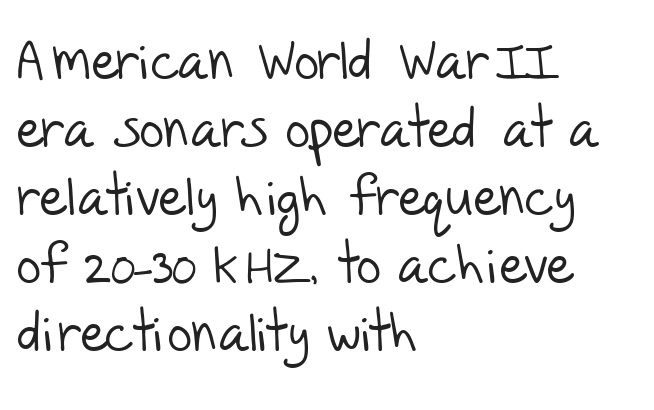
{"serif": "no", "bold": "no", "weight": "light", "width": "normal", "stroke_contrast": "low", "x_height": "large", "monospaced": "no", "underline": "no", "align": "left", "line_spacing": "normal", "line_spacing_ratio": 1.26, "letter_spacing": "normal", "letter_spacing_em": 0.0, "glyph_px": 54}
